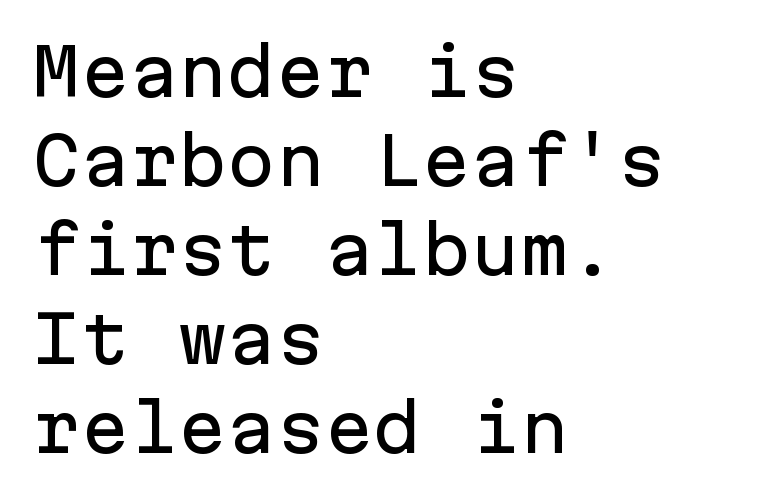
Q: Is the text italic (slanted)? A: No, it is upright.
Q: Is the typeface a serif or a sans-serif typeface? A: Sans-serif.
Q: Is the text underlined? A: No.
Q: How is the paragraph aligned? A: Left-aligned.
Q: Is the spacing between letters normal or unusually wide? A: Normal.
Q: Is the spacing between lines tight, normal or loose? A: Normal.
Q: Width (condensed, normal, or wide)? A: Normal.
Q: Stroke contrast? A: Low.
Q: x-height? A: Medium.
Q: Monospaced? A: Yes.
